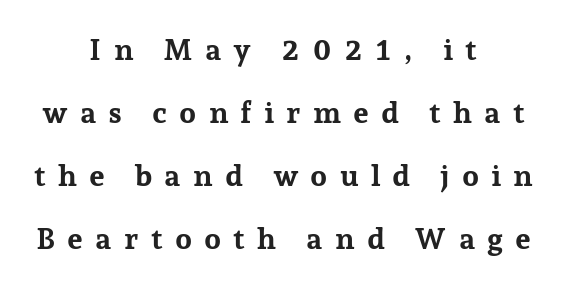
{"serif": "yes", "italic": "no", "bold": "yes", "weight": "bold", "width": "normal", "stroke_contrast": "low", "x_height": "medium", "monospaced": "no", "underline": "no", "align": "center", "line_spacing": "loose", "line_spacing_ratio": 2.1, "letter_spacing": "wide", "letter_spacing_em": 0.4, "glyph_px": 30}
